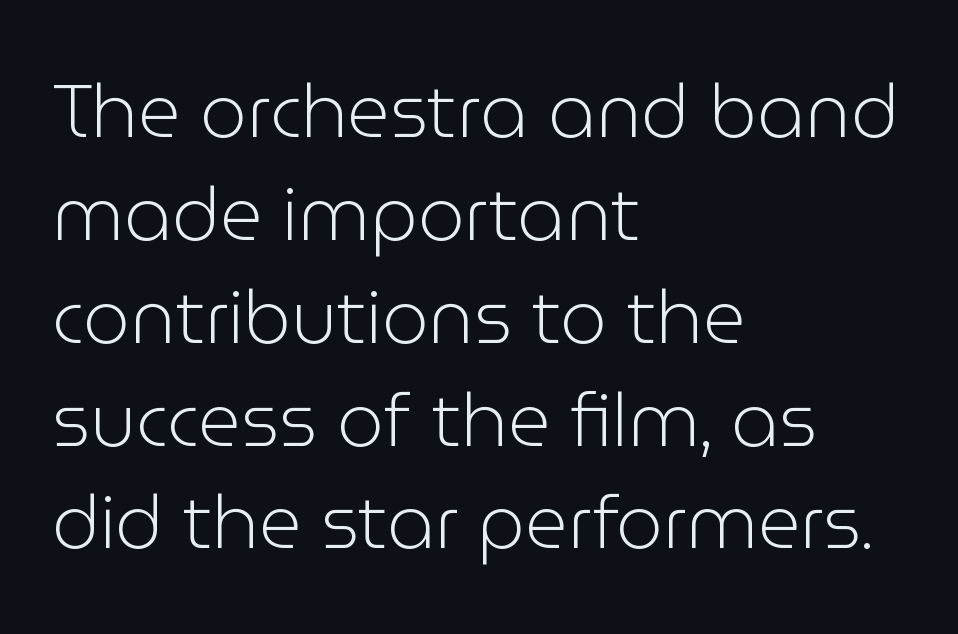
Q: Is the text bold? A: No.
Q: Is the text italic (slanted)? A: No, it is upright.
Q: Is the typeface a serif or a sans-serif typeface? A: Sans-serif.
Q: Is the text underlined? A: No.
Q: How is the paragraph aligned? A: Left-aligned.
Q: Is the spacing between letters normal or unusually wide? A: Normal.
Q: Is the spacing between lines tight, normal or loose? A: Normal.
Q: Width (condensed, normal, or wide)? A: Normal.
Q: Stroke contrast? A: Low.
Q: x-height? A: Medium.
Q: Monospaced? A: No.
